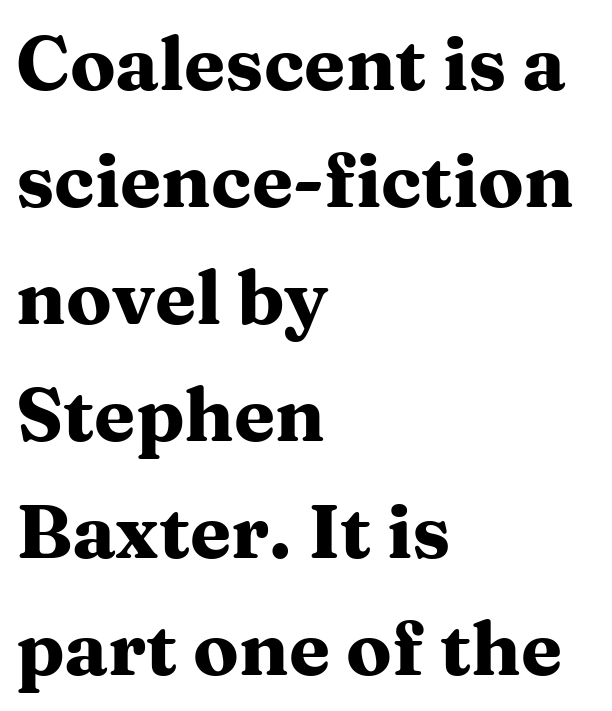
Does the weight exceed regular? Yes, all the way to bold. Vertical spacing — default. Upright lettering throughout. These lines are rendered in a variable-pitch font. Short note: letters normally spaced.
